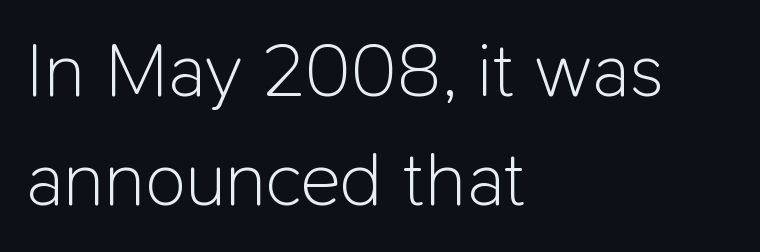
The image shows 76 px light sans-serif type, upright; set left-aligned, normal line spacing (1.44x), normal letter spacing, not underlined; low stroke contrast and a medium x-height.
